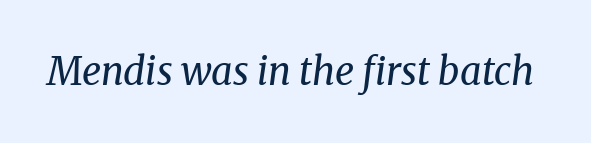
Q: Is the text bold? A: No.
Q: Is the text italic (slanted)? A: Yes, it leans right by about 8 degrees.
Q: Is the typeface a serif or a sans-serif typeface? A: Serif.
Q: Is the text underlined? A: No.
Q: Is the spacing between letters normal or unusually wide? A: Normal.
Q: Width (condensed, normal, or wide)? A: Normal.
Q: Stroke contrast? A: Medium.
Q: x-height? A: Medium.
Q: Monospaced? A: No.
